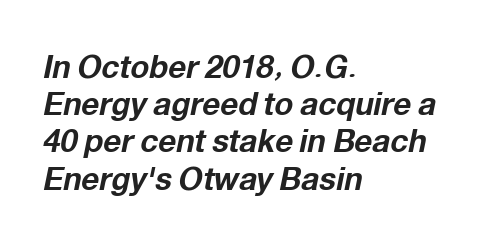
{"italic": "yes", "lean": "right", "slant_degrees": 12, "bold": "yes", "weight": "bold", "width": "normal", "stroke_contrast": "low", "x_height": "medium", "monospaced": "no", "underline": "no", "align": "left", "line_spacing_ratio": 1.2, "letter_spacing": "normal", "letter_spacing_em": 0.0, "glyph_px": 31}
